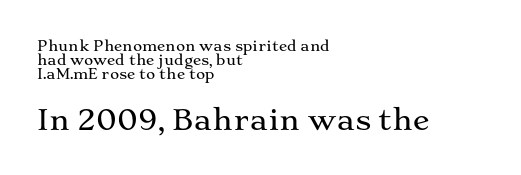
Vertical strokes here are truly vertical. These lines are rendered in a variable-pitch font. What kind of face is this? One with serifs. Spacing between characters is what you'd get straight out of the box. The string is rendered with underlining switched off. The text block is weighted toward the left margin, trailing off unevenly rightward.
